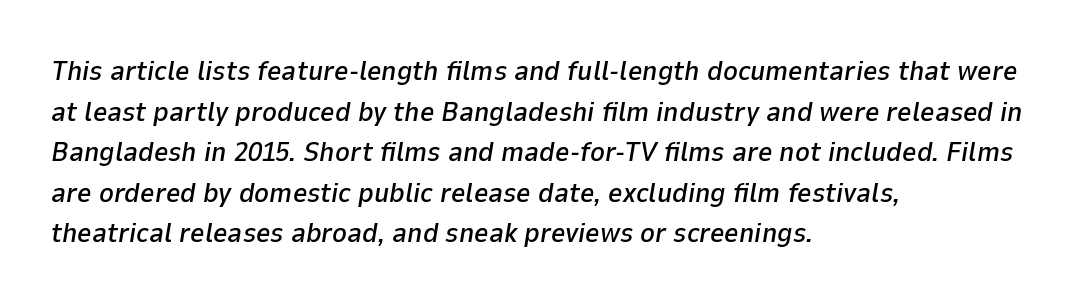
The image shows 28 px text type, italic (leaning right); set left-aligned, normal line spacing (1.45x), normal letter spacing, not underlined; low stroke contrast and a medium x-height.
